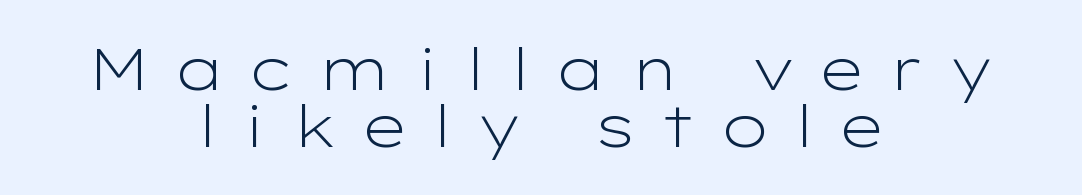
Q: Is the text bold? A: No.
Q: Is the text italic (slanted)? A: No, it is upright.
Q: Is the typeface a serif or a sans-serif typeface? A: Sans-serif.
Q: Is the text underlined? A: No.
Q: How is the paragraph aligned? A: Centered.
Q: Is the spacing between letters normal or unusually wide? A: Unusually wide.
Q: Is the spacing between lines tight, normal or loose? A: Tight.
Q: Width (condensed, normal, or wide)? A: Wide.
Q: Stroke contrast? A: Low.
Q: x-height? A: Medium.
Q: Monospaced? A: No.
